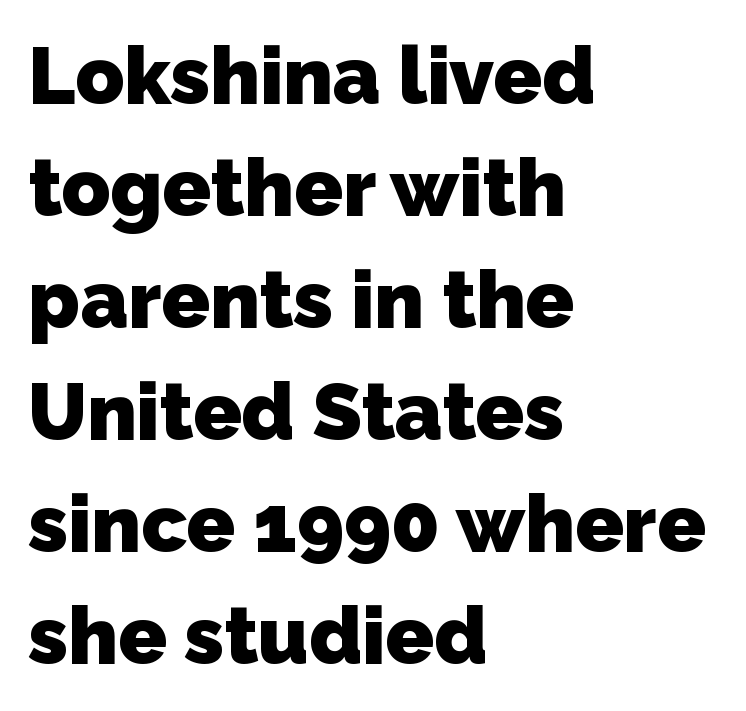
Typesetter's note: full bold, strokes at maximum text heaviness. Note the varied advance widths — an 'i' is clearly narrower than an 'm'. Examine the stroke ends and you'll find no serifs. In terms of leading, this rendering sits right in the middle. The rag falls on the right side of this text block.
